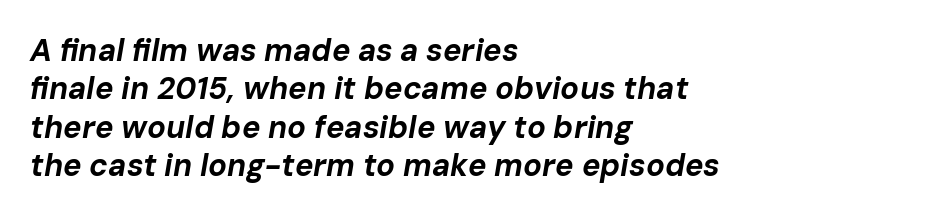
{"italic": "yes", "lean": "right", "slant_degrees": 10, "bold": "yes", "weight": "bold", "width": "normal", "stroke_contrast": "low", "x_height": "medium", "monospaced": "no", "underline": "no", "align": "left", "line_spacing_ratio": 1.24, "letter_spacing": "normal", "letter_spacing_em": 0.0, "glyph_px": 31}
